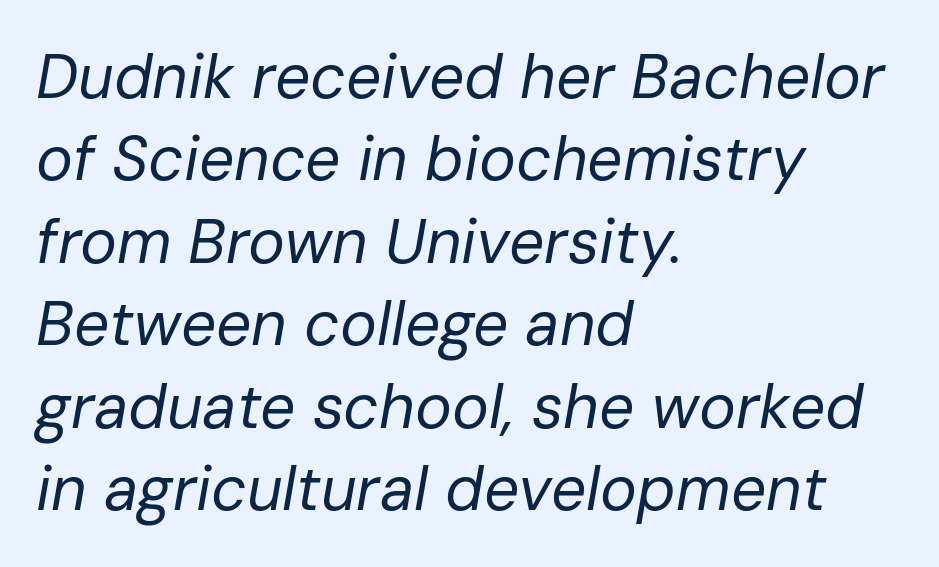
{"italic": "yes", "lean": "right", "slant_degrees": 10, "bold": "no", "weight": "regular", "width": "normal", "stroke_contrast": "low", "x_height": "medium", "monospaced": "no", "underline": "no", "align": "left", "line_spacing": "normal", "line_spacing_ratio": 1.33, "letter_spacing": "normal", "letter_spacing_em": 0.0, "glyph_px": 62}
